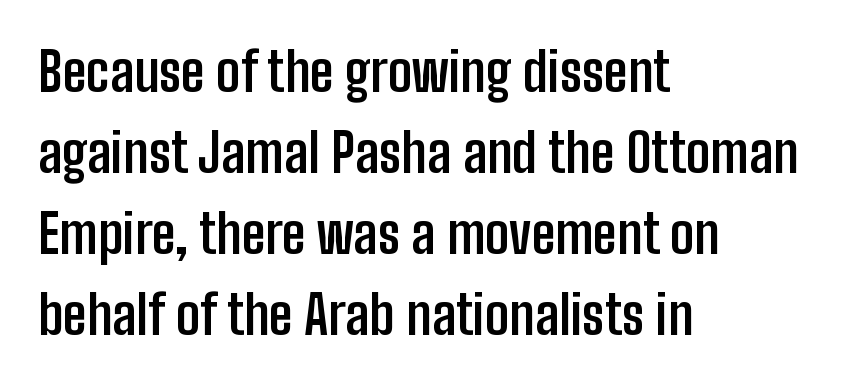
The image shows 54 px semibold, condensed sans-serif type, upright; set left-aligned, normal line spacing (1.5x), normal letter spacing, not underlined; low stroke contrast and a medium x-height.
